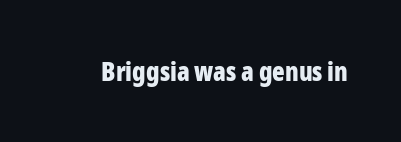
{"italic": "no", "bold": "yes", "underline": "no", "letter_spacing": "normal", "letter_spacing_em": 0.0, "glyph_px": 26}
